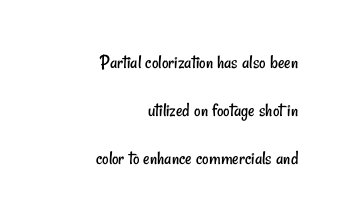
Words appear dense and cohesive because spacing is normal. Check under the words: just untouched page. A typesetter would call this leading open, well beyond the default. Counters stay open thanks to moderate or lighter strokes. Horizontal alignment here is rightward, an uncommon choice for prose.
